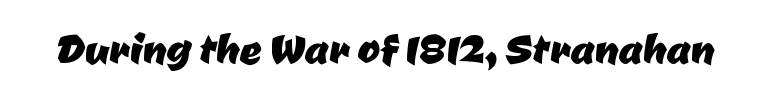
The image shows 54 px sans-serif type; set normal letter spacing, not underlined; low stroke contrast and a medium x-height.
